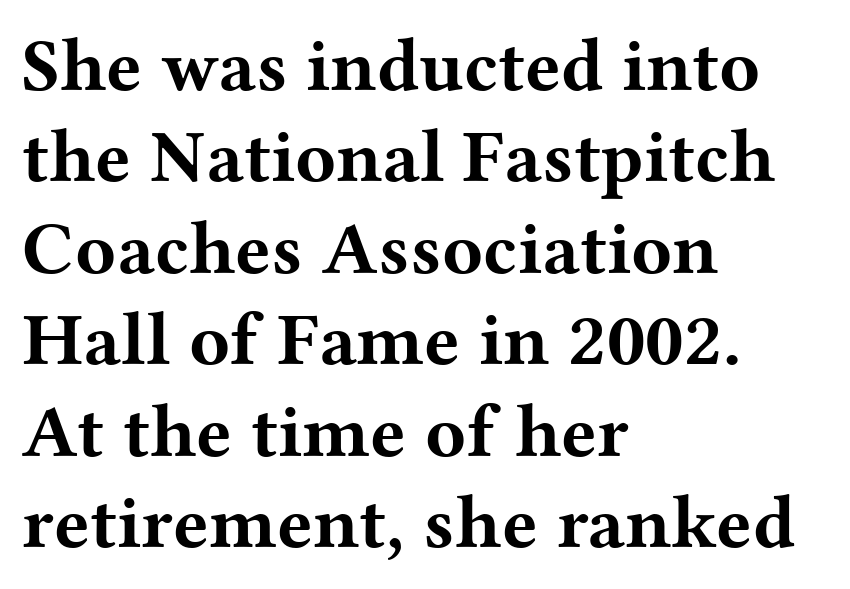
Q: Is the text bold? A: Yes.
Q: Is the text italic (slanted)? A: No, it is upright.
Q: Is the typeface a serif or a sans-serif typeface? A: Serif.
Q: Is the text underlined? A: No.
Q: How is the paragraph aligned? A: Left-aligned.
Q: Is the spacing between letters normal or unusually wide? A: Normal.
Q: Width (condensed, normal, or wide)? A: Wide.
Q: Stroke contrast? A: Medium.
Q: x-height? A: Medium.
Q: Monospaced? A: No.
